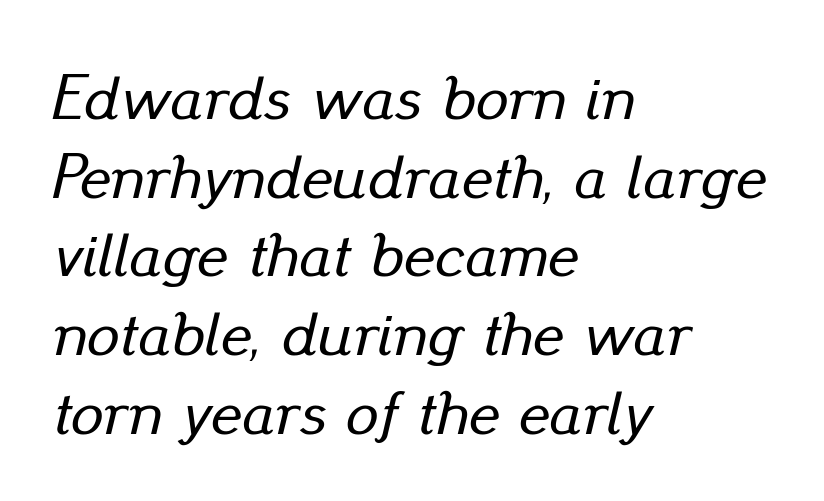
Q: Is the text italic (slanted)? A: Yes, it leans right by about 13 degrees.
Q: Is the text underlined? A: No.
Q: How is the paragraph aligned? A: Left-aligned.
Q: Is the spacing between letters normal or unusually wide? A: Normal.
Q: Width (condensed, normal, or wide)? A: Normal.
Q: Stroke contrast? A: Low.
Q: x-height? A: Small.
Q: Monospaced? A: No.
